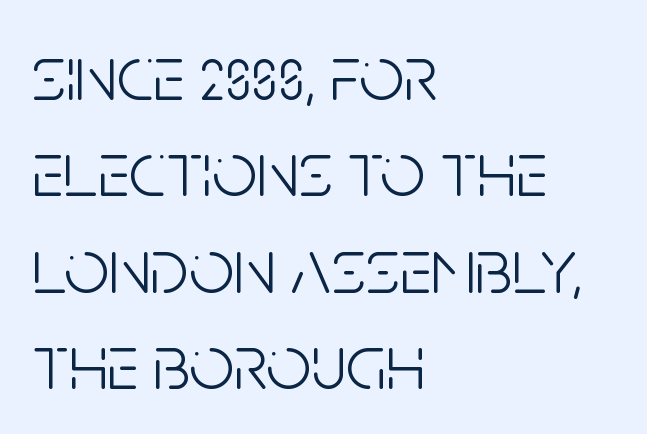
Q: Is the text bold? A: No.
Q: Is the text italic (slanted)? A: No, it is upright.
Q: Is the typeface a serif or a sans-serif typeface? A: Sans-serif.
Q: Is the text underlined? A: No.
Q: How is the paragraph aligned? A: Left-aligned.
Q: Is the spacing between letters normal or unusually wide? A: Normal.
Q: Width (condensed, normal, or wide)? A: Condensed.
Q: Stroke contrast? A: Low.
Q: x-height? A: Large.
Q: Monospaced? A: No.
